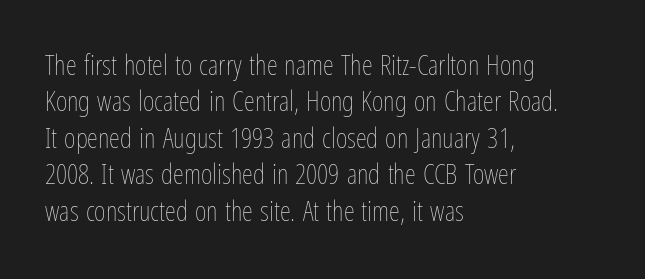
Lines of text with bare space underneath. The weight tops out at a normal text grade. The ragged edge is on the right, which tells us the setting is flush left. Spacing verdict: proportional, widths tailored to each character. The line-height multiplier appears to be the usual default. Every stem runs plumb, perpendicular to the baseline.
